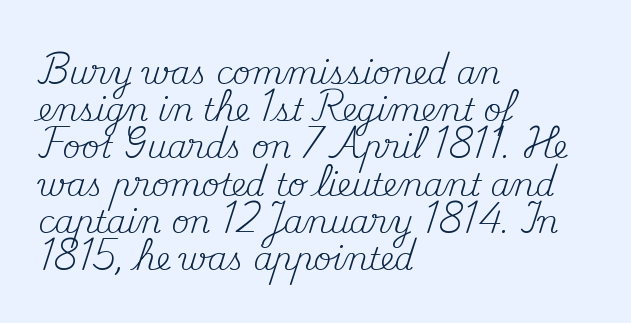
The horizontal fit of the characters is conventional and even. Caption: multi-line text, flush left, ragged right. The passage shown is typed in a proportional face where columns would drift. The designer went with a serif here, giving each stem small feet.
